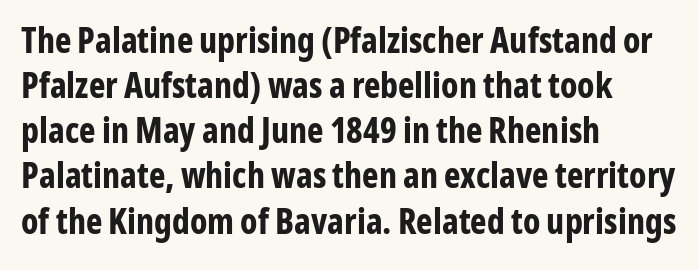
Summary of weight: heavy, a full bold. Is there much room between lines? A standard amount, neither cramped nor airy. Varying glyph widths throughout — classic text-font behaviour. Does the lettering tilt? It doesn't — this is upright.
